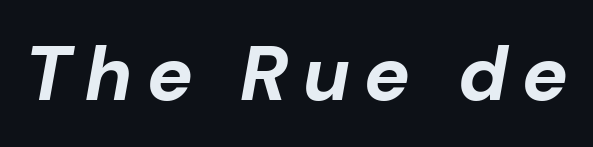
Q: Is the text bold? A: Yes.
Q: Is the text italic (slanted)? A: Yes, it leans right by about 10 degrees.
Q: Is the text underlined? A: No.
Q: Width (condensed, normal, or wide)? A: Normal.
Q: Stroke contrast? A: Low.
Q: x-height? A: Medium.
Q: Monospaced? A: No.
